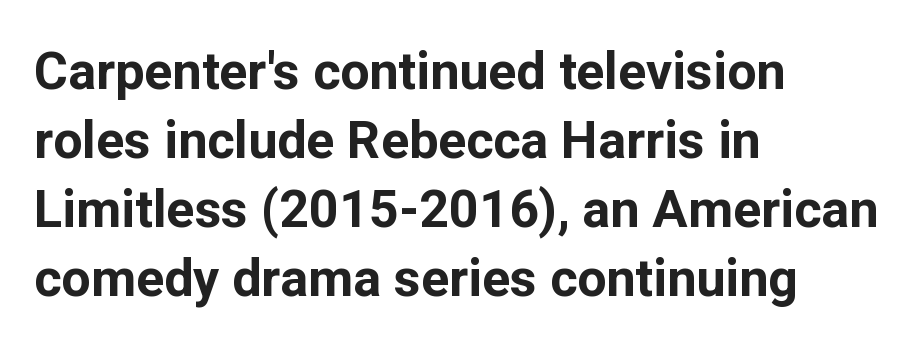
{"serif": "no", "italic": "no", "bold": "yes", "weight": "bold", "width": "normal", "stroke_contrast": "low", "x_height": "medium", "monospaced": "no", "underline": "no", "align": "left", "line_spacing": "normal", "line_spacing_ratio": 1.33, "letter_spacing": "normal", "letter_spacing_em": 0.0, "glyph_px": 52}
